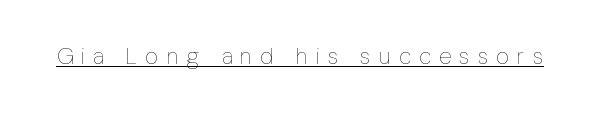
{"italic": "no", "bold": "no", "underline": "yes", "letter_spacing": "wide", "letter_spacing_em": 0.35, "glyph_px": 23}
